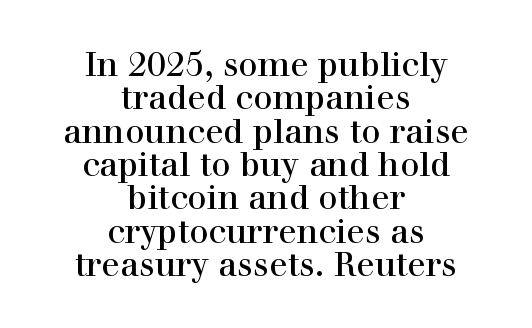
{"serif": "yes", "italic": "no", "width": "normal", "x_height": "medium", "monospaced": "no", "underline": "no", "align": "center", "line_spacing": "tight", "line_spacing_ratio": 0.98, "letter_spacing": "normal", "letter_spacing_em": 0.0, "glyph_px": 34}
